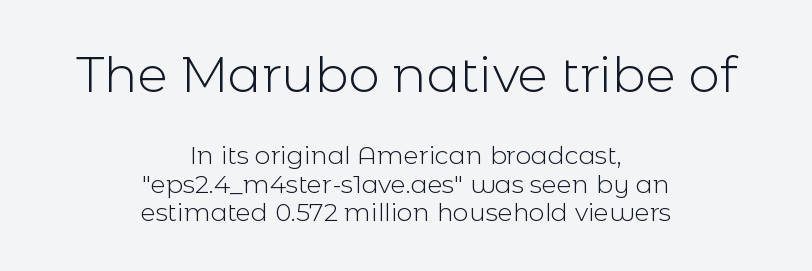
Stems and bowls with no extra thickness — not bold. The passage is arranged like a title page — every line centered. Quick note: not italic, upright. The characters display no serif detailing; their extremities are plain. Letters rest on an invisible, unmarked baseline.
